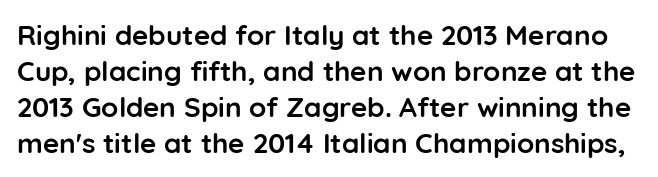
{"serif": "no", "italic": "no", "bold": "yes", "weight": "semibold", "width": "normal", "stroke_contrast": "low", "x_height": "medium", "monospaced": "no", "underline": "no", "line_spacing": "normal", "line_spacing_ratio": 1.28, "letter_spacing": "normal", "letter_spacing_em": 0.0, "glyph_px": 28}
